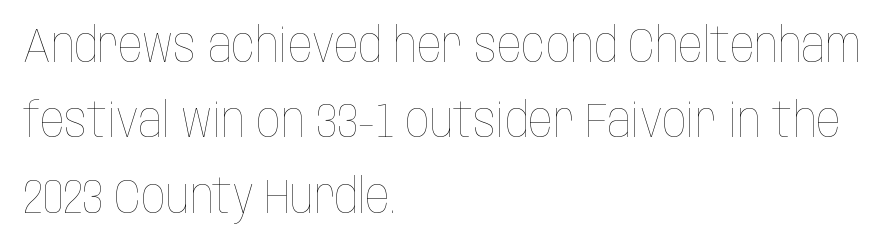
The image shows 48 px thin, condensed type, upright; set left-aligned, normal line spacing (1.57x), normal letter spacing, not underlined; low stroke contrast and a large x-height.
